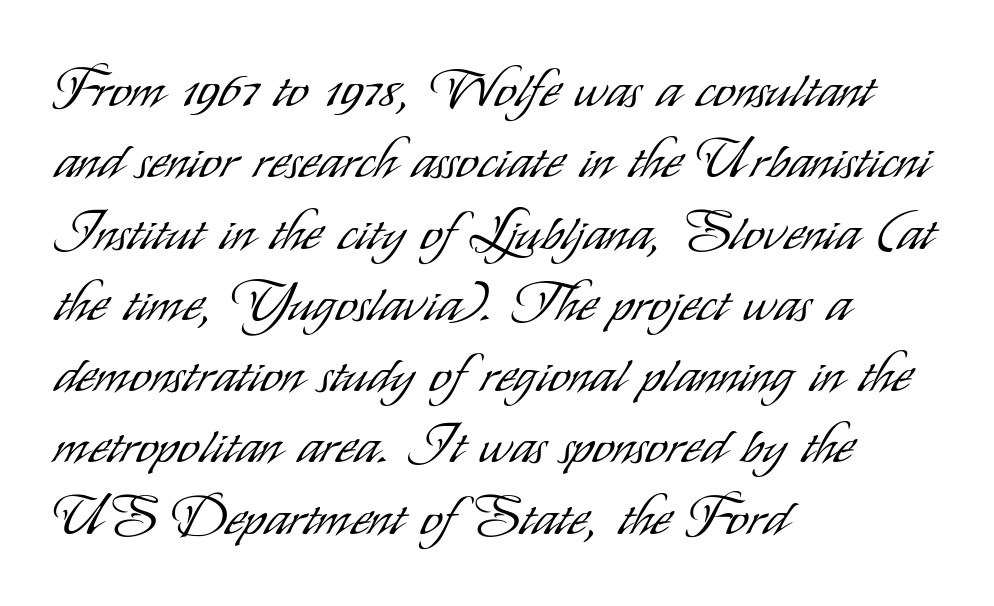
{"serif": "no", "bold": "no", "weight": "light", "width": "condensed", "stroke_contrast": "low", "x_height": "small", "monospaced": "no", "underline": "no", "align": "left", "line_spacing": "normal", "line_spacing_ratio": 1.32, "letter_spacing": "normal", "letter_spacing_em": 0.0, "glyph_px": 54}
